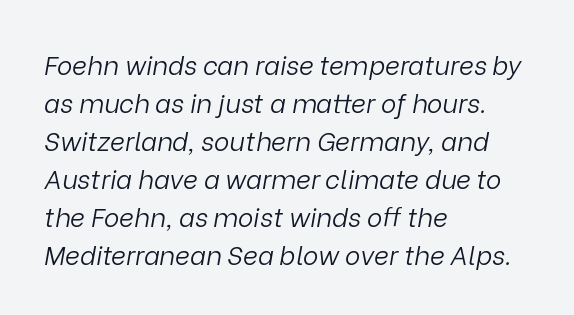
Q: Is the text bold? A: No.
Q: Is the text italic (slanted)? A: Yes, it leans right by about 9 degrees.
Q: Is the text underlined? A: No.
Q: How is the paragraph aligned? A: Left-aligned.
Q: Is the spacing between letters normal or unusually wide? A: Normal.
Q: Is the spacing between lines tight, normal or loose? A: Normal.
